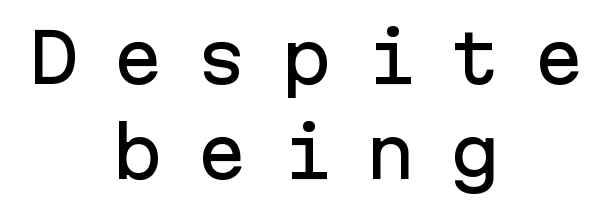
Q: Is the text italic (slanted)? A: No, it is upright.
Q: Is the typeface a serif or a sans-serif typeface? A: Sans-serif.
Q: Is the text underlined? A: No.
Q: How is the paragraph aligned? A: Centered.
Q: Is the spacing between letters normal or unusually wide? A: Unusually wide.
Q: Is the spacing between lines tight, normal or loose? A: Normal.
Q: Width (condensed, normal, or wide)? A: Normal.
Q: Stroke contrast? A: Low.
Q: x-height? A: Medium.
Q: Monospaced? A: Yes.
